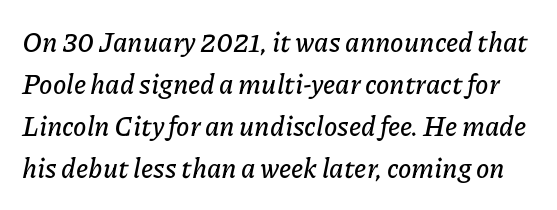
The font's italic variant was chosen for this text. Just letters on the line, the space beneath them empty. These lines sit exactly where default settings would place them. Tracking value appears to be zero — textbook default spacing.
